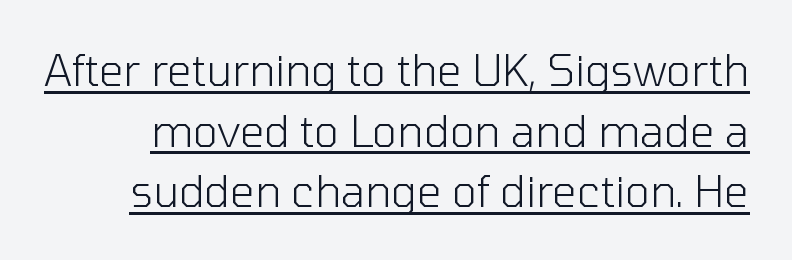
Q: Is the text bold? A: No.
Q: Is the text italic (slanted)? A: No, it is upright.
Q: Is the typeface a serif or a sans-serif typeface? A: Sans-serif.
Q: Is the text underlined? A: Yes.
Q: Is the spacing between letters normal or unusually wide? A: Normal.
Q: Is the spacing between lines tight, normal or loose? A: Normal.
Q: Width (condensed, normal, or wide)? A: Normal.
Q: Stroke contrast? A: Low.
Q: x-height? A: Medium.
Q: Monospaced? A: No.
